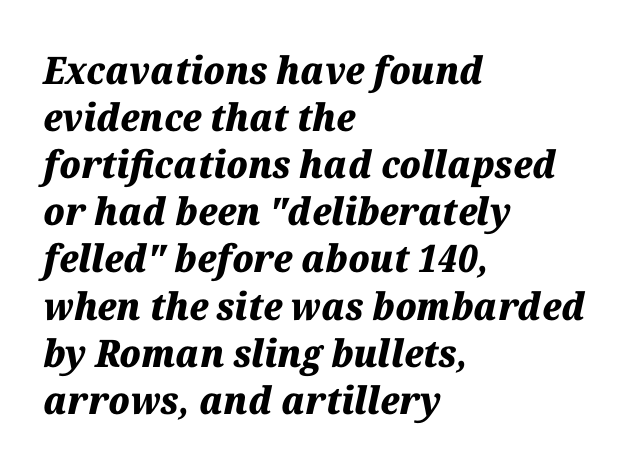
The image shows 38 px heavy type, italic (leaning right); set left-aligned, line spacing 1.24x, normal letter spacing, not underlined; medium stroke contrast and a medium x-height.
